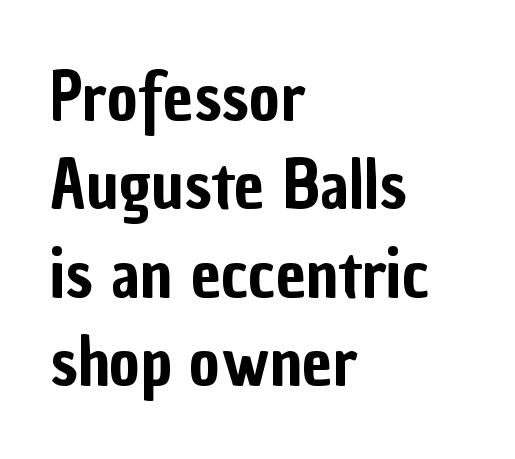
The rendering uses natural spacing where letterforms have individual widths. One-word summary of the alignment: left. Note: no serifs on the glyphs. The leading is moderate, giving the passage an even texture.
